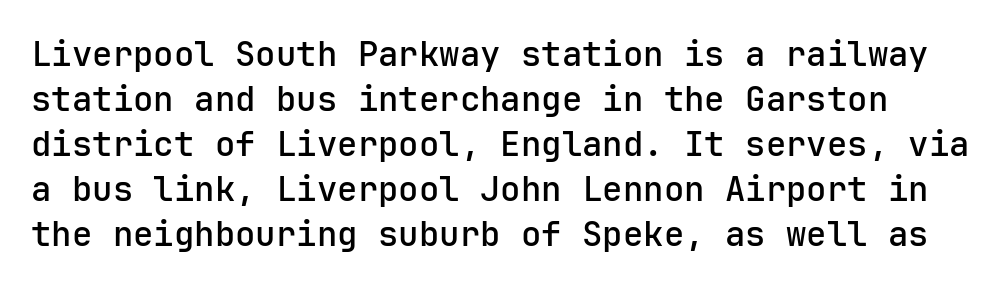
The image shows 34 px semibold sans-serif type, upright; set normal line spacing (1.32x), normal letter spacing, not underlined; low stroke contrast and a medium x-height.
